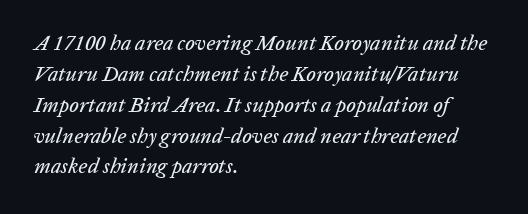
The image shows 21 px text type, italic (leaning right); set left-aligned, normal line spacing (1.47x), normal letter spacing, not underlined.
